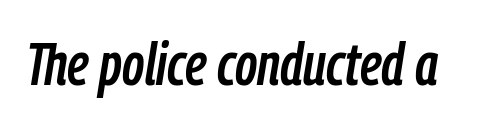
Q: Is the text italic (slanted)? A: Yes, it leans right by about 9 degrees.
Q: Is the text underlined? A: No.
Q: Is the spacing between letters normal or unusually wide? A: Normal.
Q: Width (condensed, normal, or wide)? A: Condensed.
Q: Stroke contrast? A: Low.
Q: x-height? A: Medium.
Q: Monospaced? A: No.
